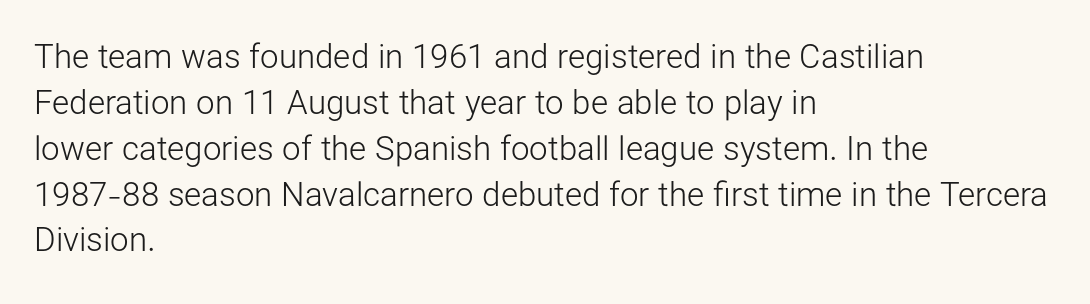
Q: Is the text bold? A: No.
Q: Is the text italic (slanted)? A: No, it is upright.
Q: Is the typeface a serif or a sans-serif typeface? A: Sans-serif.
Q: Is the text underlined? A: No.
Q: How is the paragraph aligned? A: Left-aligned.
Q: Is the spacing between letters normal or unusually wide? A: Normal.
Q: Is the spacing between lines tight, normal or loose? A: Normal.
Q: Width (condensed, normal, or wide)? A: Normal.
Q: Stroke contrast? A: Low.
Q: x-height? A: Medium.
Q: Monospaced? A: No.
